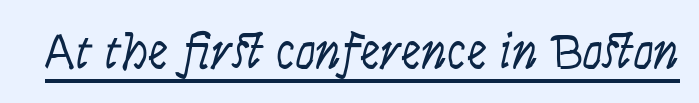
Q: Is the text bold? A: No.
Q: Is the text italic (slanted)? A: Yes.
Q: Is the typeface a serif or a sans-serif typeface? A: Sans-serif.
Q: Is the text underlined? A: Yes.
Q: Is the spacing between letters normal or unusually wide? A: Normal.
Q: Width (condensed, normal, or wide)? A: Condensed.
Q: Stroke contrast? A: Low.
Q: x-height? A: Large.
Q: Monospaced? A: No.
